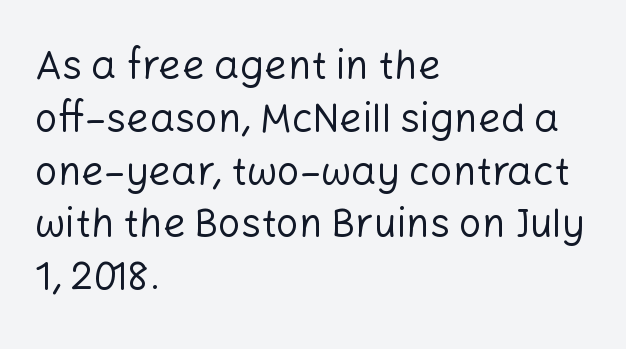
Observe the absence of serifs on each vertical stroke in this sample. The typography opts for an upright posture over an oblique one. Has an underline been added? It has not. No heavy texture on the line: the type isn't bold. The leading is moderate, giving the passage an even texture.
